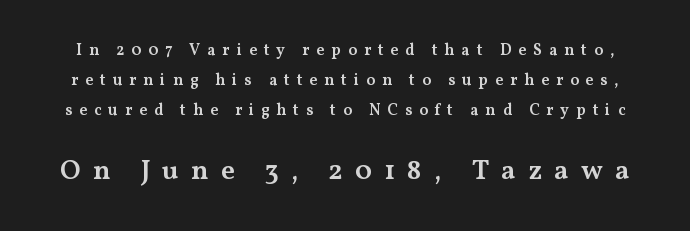
The image shows 28 px semibold, wide serif type, upright; set line spacing 1.88x, unusually wide letter spacing (+0.43 em), not underlined; the second (bottom) block is 1.75x larger; medium stroke contrast and a medium x-height.
